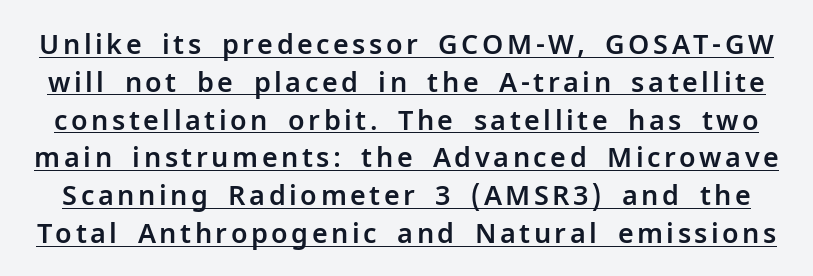
The image shows 27 px text type, upright; set normal line spacing (1.4x), underlined.
